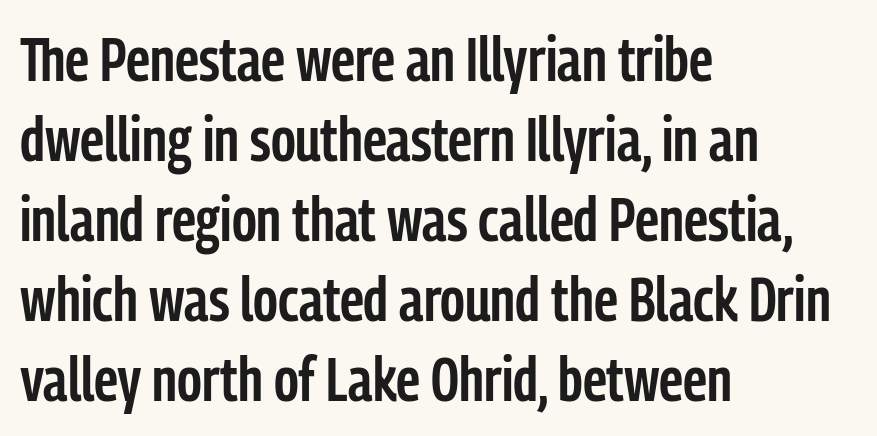
{"serif": "no", "italic": "no", "bold": "semi", "weight": "semibold", "width": "condensed", "stroke_contrast": "low", "x_height": "medium", "monospaced": "no", "underline": "no", "align": "left", "line_spacing": "normal", "line_spacing_ratio": 1.29, "letter_spacing": "normal", "letter_spacing_em": 0.0, "glyph_px": 62}
